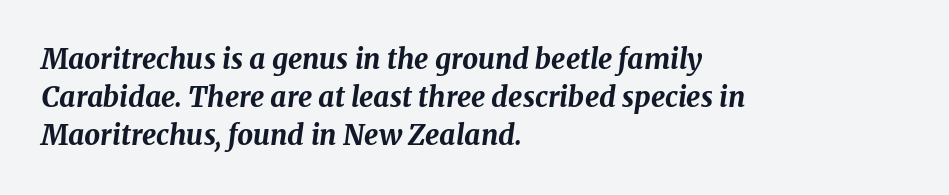
The image shows 28 px bold type, italic (leaning right); set left-aligned, normal line spacing (1.36x), normal letter spacing, not underlined; medium stroke contrast and a medium x-height.
